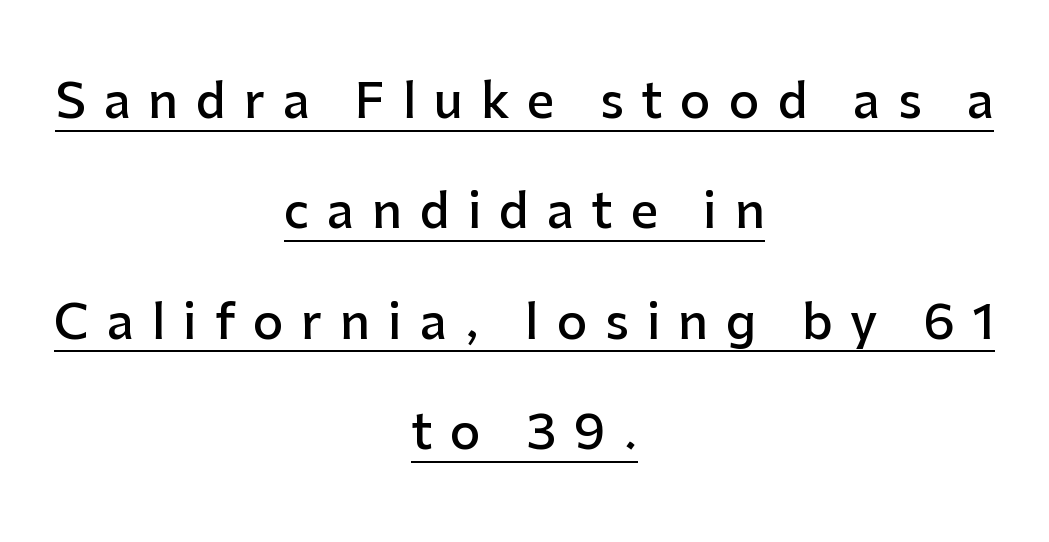
Q: Is the text bold? A: Semi-bold.
Q: Is the text italic (slanted)? A: No, it is upright.
Q: Is the typeface a serif or a sans-serif typeface? A: Sans-serif.
Q: Is the text underlined? A: Yes.
Q: How is the paragraph aligned? A: Centered.
Q: Is the spacing between letters normal or unusually wide? A: Unusually wide.
Q: Is the spacing between lines tight, normal or loose? A: Loose.
Q: Width (condensed, normal, or wide)? A: Normal.
Q: Stroke contrast? A: Low.
Q: x-height? A: Medium.
Q: Monospaced? A: No.
